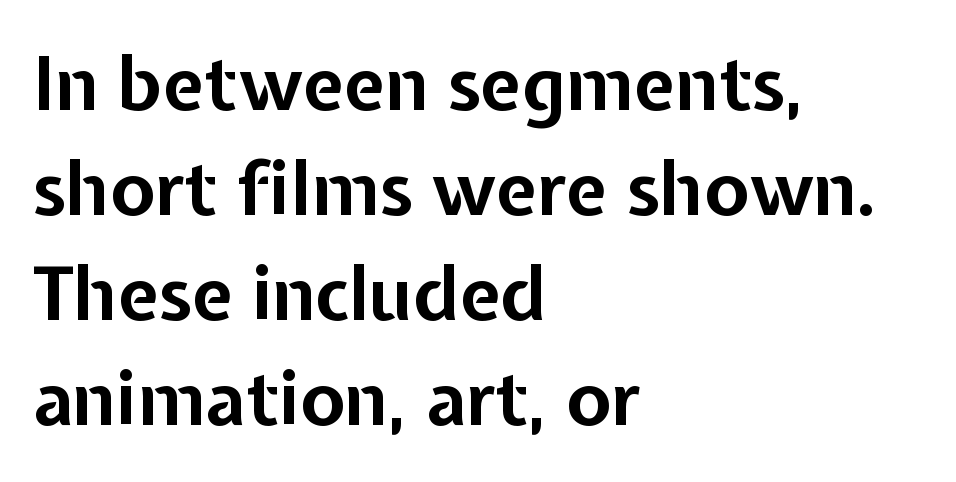
Q: Is the text bold? A: Yes.
Q: Is the text italic (slanted)? A: No, it is upright.
Q: Is the typeface a serif or a sans-serif typeface? A: Sans-serif.
Q: Is the text underlined? A: No.
Q: How is the paragraph aligned? A: Left-aligned.
Q: Is the spacing between letters normal or unusually wide? A: Normal.
Q: Is the spacing between lines tight, normal or loose? A: Normal.
Q: Width (condensed, normal, or wide)? A: Normal.
Q: Stroke contrast? A: Low.
Q: x-height? A: Medium.
Q: Monospaced? A: No.
